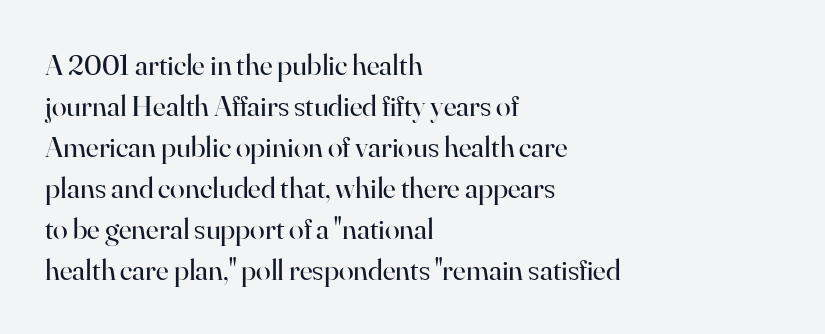
The image shows 30 px regular-weight serif type, upright; set left-aligned, normal line spacing (1.37x), normal letter spacing, not underlined; high stroke contrast and a small x-height.
